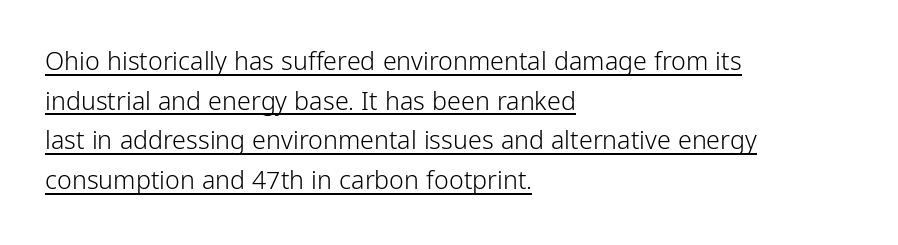
{"italic": "no", "bold": "no", "underline": "yes", "align": "left", "line_spacing": "normal", "line_spacing_ratio": 1.59, "letter_spacing": "normal", "letter_spacing_em": 0.0, "glyph_px": 25}
